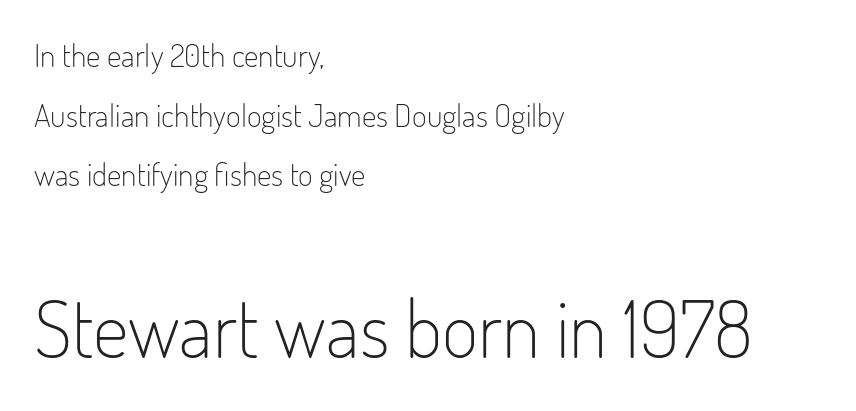
Q: Is the text bold? A: No.
Q: Is the text italic (slanted)? A: No, it is upright.
Q: Is the typeface a serif or a sans-serif typeface? A: Sans-serif.
Q: Is the text underlined? A: No.
Q: How is the paragraph aligned? A: Left-aligned.
Q: Is the spacing between letters normal or unusually wide? A: Normal.
Q: Which block of text is set in a larger size, the first (top) or the second (bottom)? A: The second (bottom) one.
Q: Width (condensed, normal, or wide)? A: Condensed.
Q: Stroke contrast? A: Low.
Q: x-height? A: Small.
Q: Monospaced? A: No.
